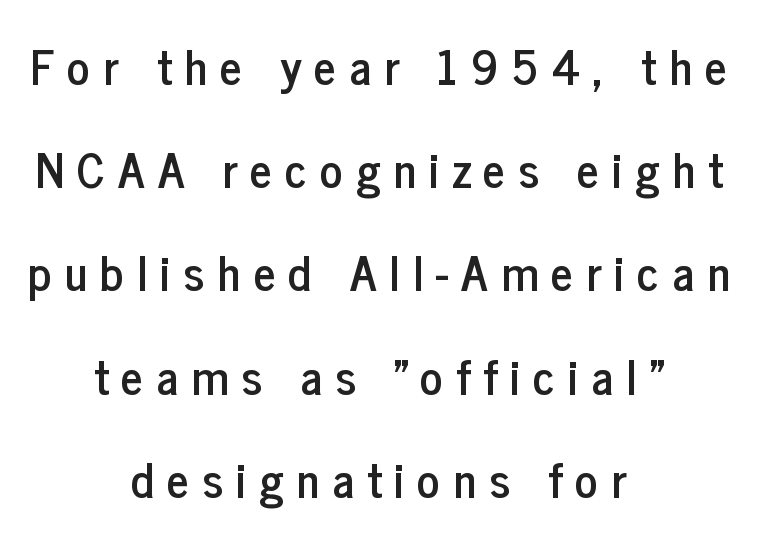
The image shows 48 px condensed sans-serif type, upright; set centered, loose line spacing (2.15x), unusually wide letter spacing (+0.27 em), not underlined; low stroke contrast and a medium x-height.
